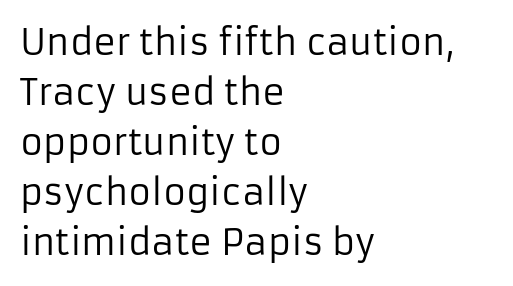
Q: Is the text bold? A: No.
Q: Is the text italic (slanted)? A: No, it is upright.
Q: Is the typeface a serif or a sans-serif typeface? A: Sans-serif.
Q: Is the text underlined? A: No.
Q: How is the paragraph aligned? A: Left-aligned.
Q: Is the spacing between letters normal or unusually wide? A: Normal.
Q: Is the spacing between lines tight, normal or loose? A: Normal.
Q: Width (condensed, normal, or wide)? A: Normal.
Q: Stroke contrast? A: Low.
Q: x-height? A: Medium.
Q: Monospaced? A: No.
